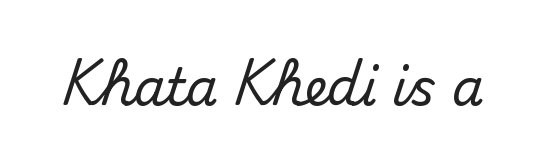
Each letter's strokes conclude bluntly, with no projecting serifs. You could call the tracking neutral — neither tight nor loose. No word sits above an underline. You could not count columns in this text — the font is proportionally spaced.
